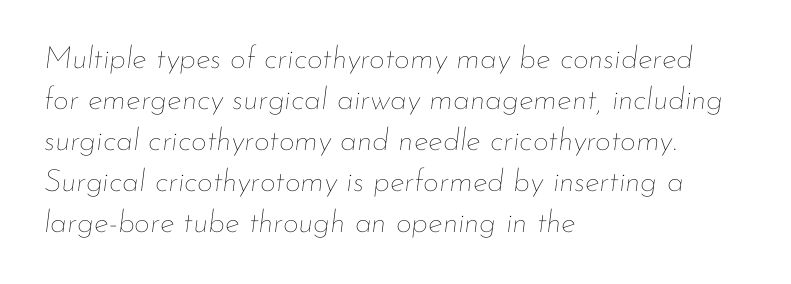
Evenly set lines give the paragraph a standard silhouette. Spacing verdict: proportional, widths tailored to each character. In CSS terms this would be text-align: left. Nothing heavy about these letters — not bold at all. The letterforms sit shoulder to shoulder at normal distance.
